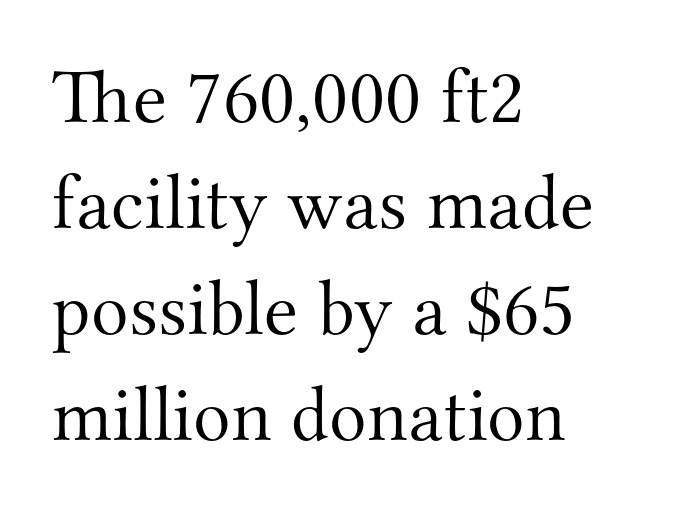
The rendering uses a moderate line-height, typical for paragraphs. The passage is arranged the way most books set body copy — flush left. The area under the type is left untouched. Weight class: somewhere from thin through regular. Is this a fixed-width face? No — the glyphs have proportional, varying widths. The font's upright variant was chosen for this text.
